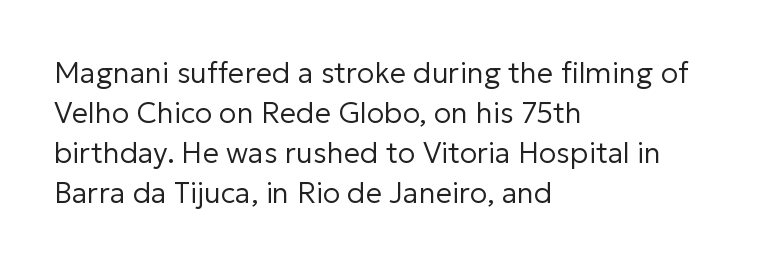
{"serif": "no", "italic": "no", "bold": "no", "weight": "regular", "width": "normal", "stroke_contrast": "low", "x_height": "medium", "monospaced": "no", "underline": "no", "align": "left", "line_spacing": "normal", "line_spacing_ratio": 1.38, "letter_spacing": "normal", "letter_spacing_em": 0.0, "glyph_px": 29}
